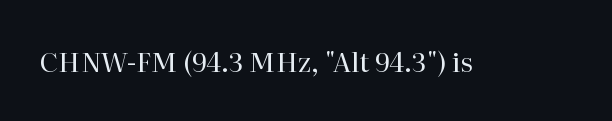
The image shows 27 px text type, upright; set normal letter spacing, not underlined.
